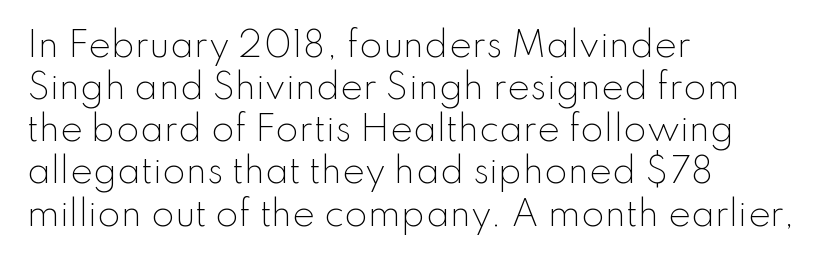
Line starts are locked; line ends wander. Weight: regular or lighter. The letters advance in unequal steps, a hallmark of proportional type. Font category for this specimen: sans-serif. Posture: upright roman.
